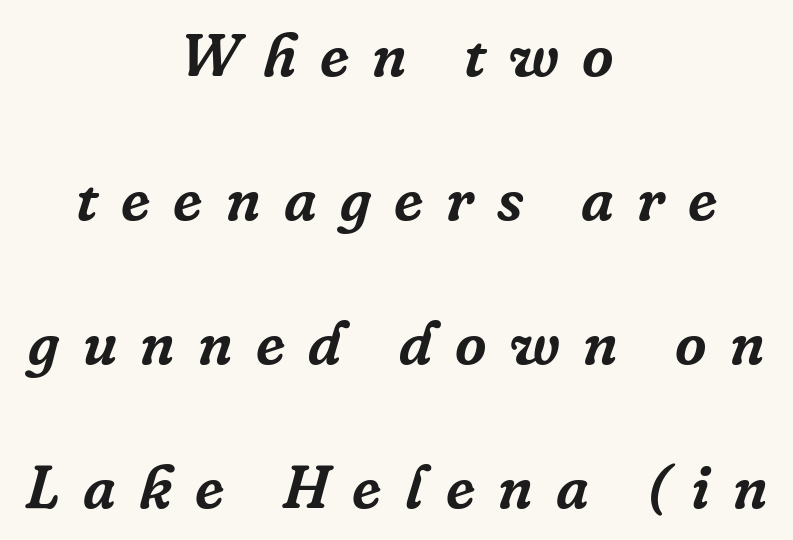
Short note: letters widely spaced. Proportional: the letters do not fall into vertical columns. Clear beneath every line of the passage. The paragraph shown floats in the horizontal middle. Small tapered or slab feet sit at the stroke ends, so this counts as serif. A typesetter would call this leading open, well beyond the default.
